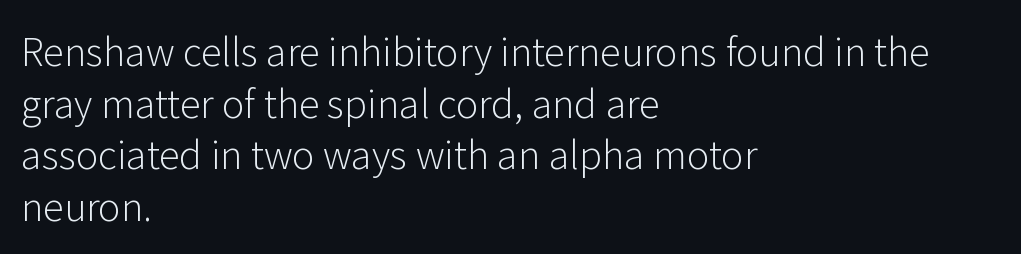
Ascenders rise straight up at ninety degrees. Plain, unruled lines of type. Nothing unusual about the tracking: characters are spaced as the font intends. The font is comparable to plain body text, perhaps lighter.
